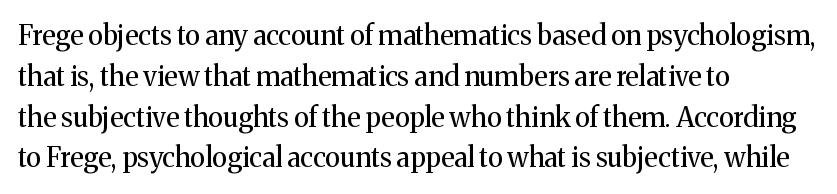
The passage shown stacks its lines at a standard gap. Plain, unruled lines of type. Summary of weight: not heavy and not bold. The rendering keeps characters at their native spacing. Notice how the stems are strictly vertical — no italics here.
